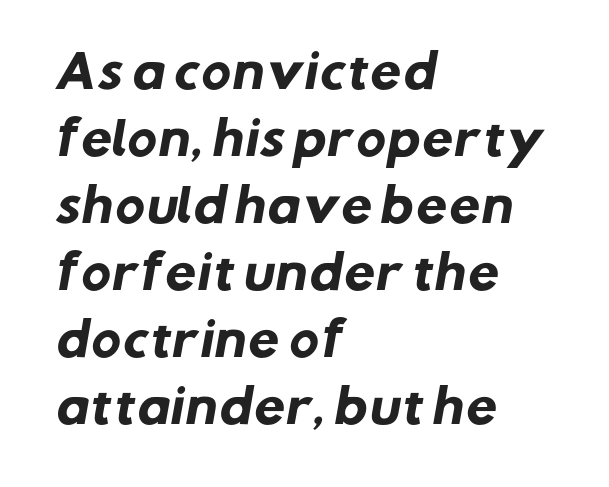
{"serif": "no", "bold": "yes", "weight": "heavy", "width": "normal", "stroke_contrast": "low", "x_height": "medium", "monospaced": "no", "underline": "no", "align": "left", "line_spacing": "normal", "line_spacing_ratio": 1.49, "letter_spacing": "normal", "letter_spacing_em": 0.0, "glyph_px": 45}
